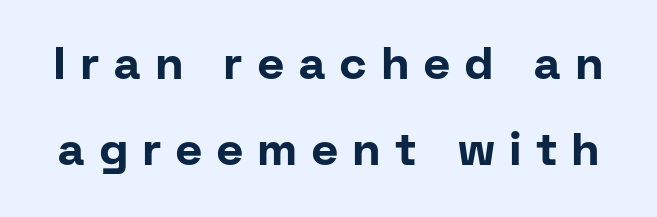
Plenty of ink on the page — the face is bold. You could not count columns in this text — the font is proportionally spaced. A sans-serif font was chosen for this passage. The gaps between neighbouring characters are conspicuously large. Posture: vertical.
